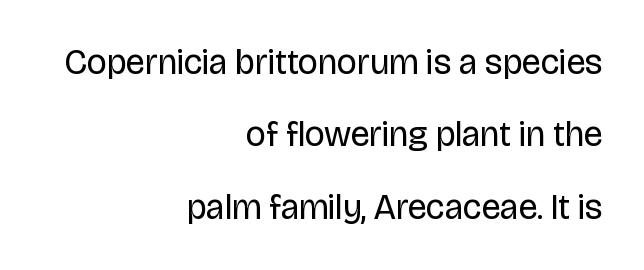
{"serif": "no", "italic": "no", "bold": "no", "weight": "regular", "width": "normal", "stroke_contrast": "low", "x_height": "large", "monospaced": "no", "underline": "no", "align": "right", "line_spacing": "loose", "line_spacing_ratio": 2.07, "letter_spacing": "normal", "letter_spacing_em": 0.0, "glyph_px": 35}
